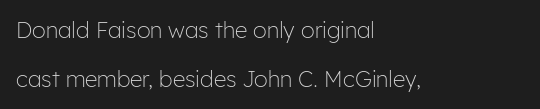
Q: Is the text bold? A: No.
Q: Is the text italic (slanted)? A: No, it is upright.
Q: Is the text underlined? A: No.
Q: How is the paragraph aligned? A: Left-aligned.
Q: Is the spacing between letters normal or unusually wide? A: Normal.
Q: Is the spacing between lines tight, normal or loose? A: Loose.
